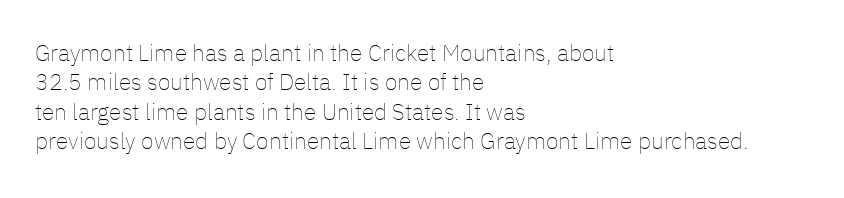
It's the straight-up-and-down kind of type. The face used here is rendered with its standard letterfit. The setting favours the left margin, as ordinary paragraphs usually do. This is not heavy type; no bold has been used. Interline gaps are of average width in this sample.
